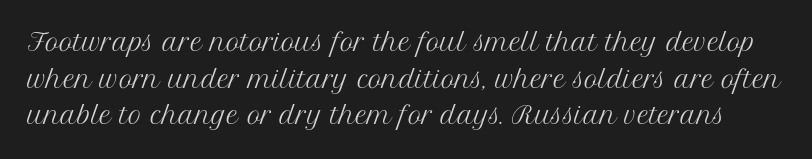
Q: Is the text bold? A: No.
Q: Is the text italic (slanted)? A: Yes.
Q: Is the text underlined? A: No.
Q: Is the spacing between letters normal or unusually wide? A: Normal.
Q: Is the spacing between lines tight, normal or loose? A: Normal.
